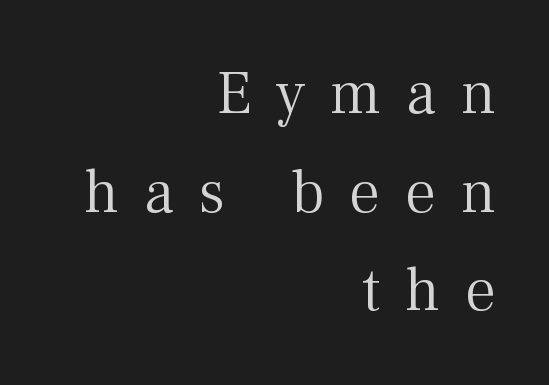
The image shows 62 px light serif type, upright; set right-aligned, normal line spacing (1.59x), unusually wide letter spacing (+0.4 em), not underlined; medium stroke contrast and a medium x-height.
